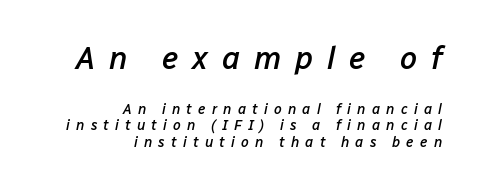
{"italic": "yes", "lean": "right", "slant_degrees": 12, "bold": "semi", "weight": "semibold", "width": "normal", "stroke_contrast": "low", "x_height": "medium", "monospaced": "no", "underline": "no", "align": "right", "line_spacing_ratio": 1.17, "letter_spacing": "wide", "letter_spacing_em": 0.44, "larger_block": "first", "size_ratio": 2.21, "glyph_px": 31}
